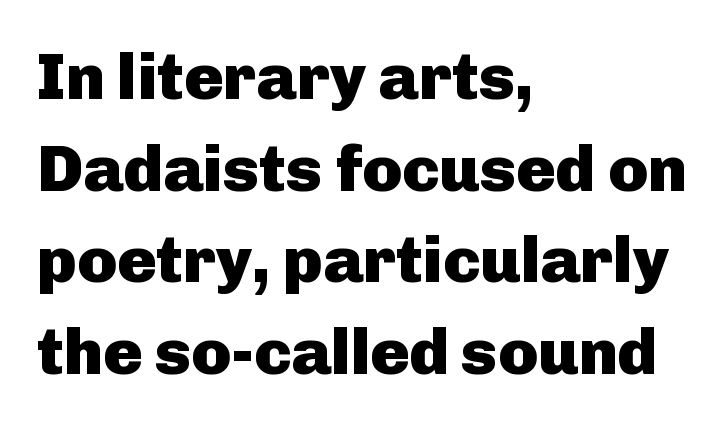
Q: Is the text bold? A: Yes.
Q: Is the text italic (slanted)? A: No, it is upright.
Q: Is the typeface a serif or a sans-serif typeface? A: Sans-serif.
Q: Is the text underlined? A: No.
Q: How is the paragraph aligned? A: Left-aligned.
Q: Is the spacing between letters normal or unusually wide? A: Normal.
Q: Is the spacing between lines tight, normal or loose? A: Normal.
Q: Width (condensed, normal, or wide)? A: Normal.
Q: Stroke contrast? A: Low.
Q: x-height? A: Medium.
Q: Monospaced? A: No.
